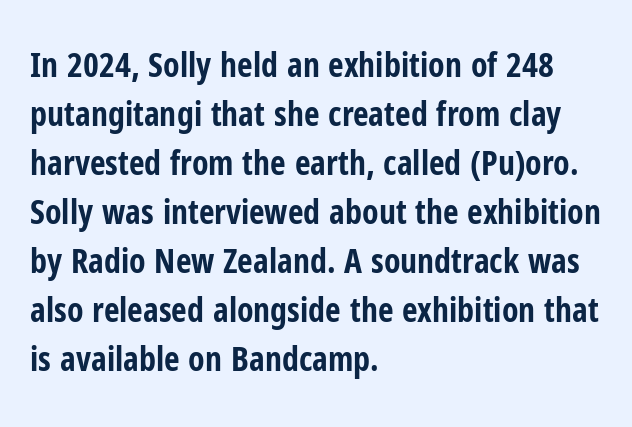
The image shows 34 px bold, condensed sans-serif type, upright; set left-aligned, normal line spacing (1.44x), normal letter spacing, not underlined; low stroke contrast and a medium x-height.
